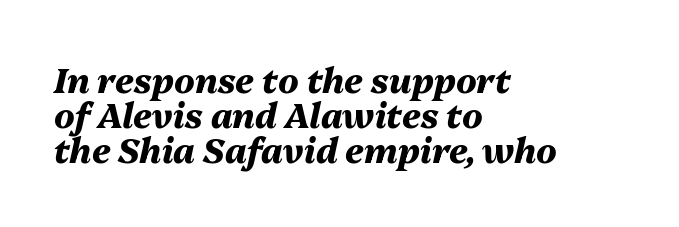
{"italic": "yes", "lean": "right", "slant_degrees": 13, "bold": "yes", "weight": "heavy", "width": "normal", "stroke_contrast": "medium", "x_height": "medium", "monospaced": "no", "underline": "no", "align": "left", "line_spacing": "tight", "line_spacing_ratio": 1.03, "letter_spacing": "normal", "letter_spacing_em": 0.0, "glyph_px": 34}
